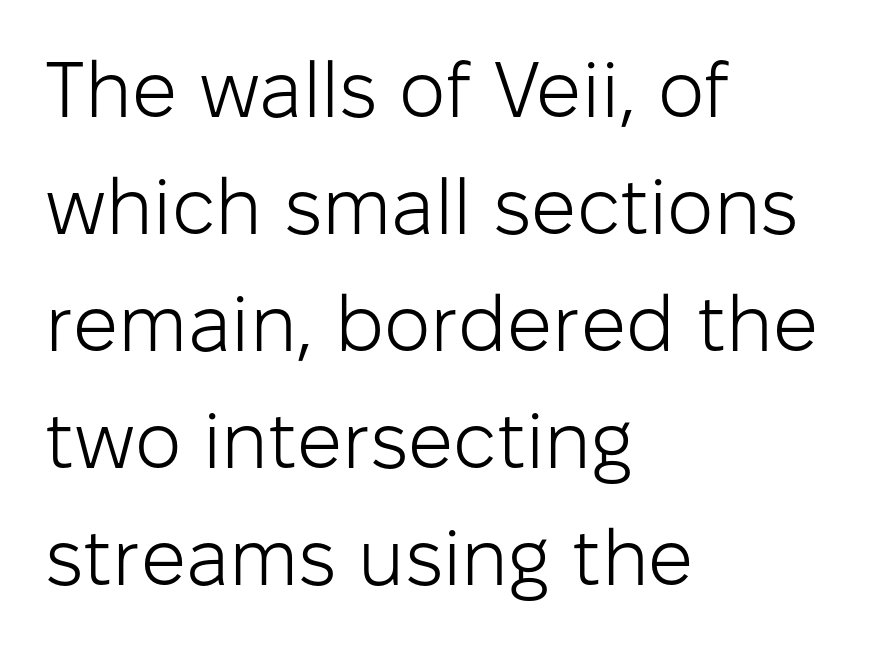
The image shows 79 px light sans-serif type, upright; set left-aligned, normal line spacing (1.48x), normal letter spacing, not underlined; low stroke contrast and a medium x-height.
